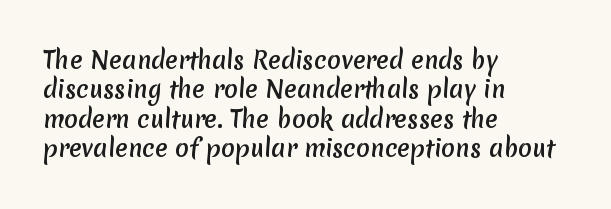
{"underline": "no", "align": "left", "line_spacing": "normal", "line_spacing_ratio": 1.28, "letter_spacing": "normal", "letter_spacing_em": 0.0, "glyph_px": 23}
